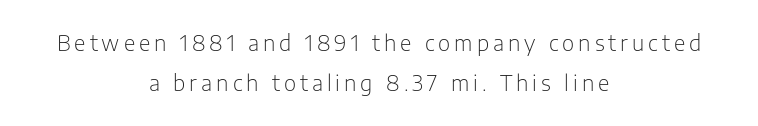
{"italic": "no", "bold": "no", "underline": "no", "align": "center", "line_spacing": "loose", "line_spacing_ratio": 1.91, "glyph_px": 21}
